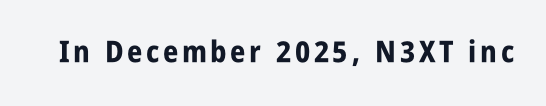
{"serif": "no", "italic": "no", "bold": "yes", "weight": "bold", "width": "condensed", "stroke_contrast": "low", "x_height": "large", "monospaced": "no", "underline": "no", "glyph_px": 30}
